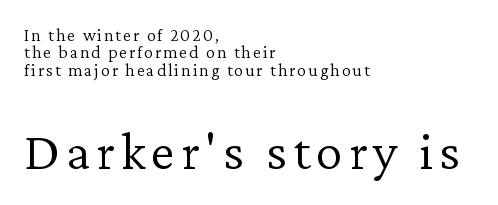
{"serif": "yes", "italic": "no", "bold": "no", "weight": "light", "width": "normal", "stroke_contrast": "low", "x_height": "medium", "monospaced": "no", "underline": "no", "align": "left", "line_spacing": "tight", "line_spacing_ratio": 0.97, "larger_block": "second", "size_ratio": 3.0, "glyph_px": 54}
